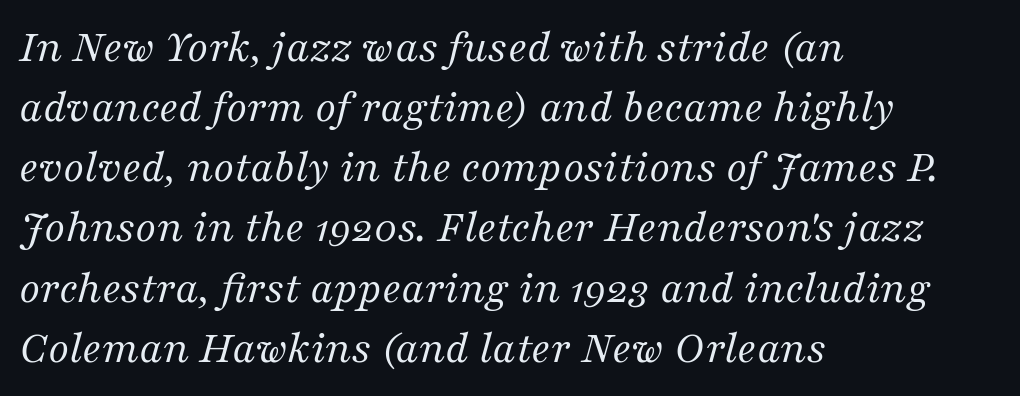
The image shows 47 px regular-weight serif type, italic (leaning right); set left-aligned, normal line spacing (1.28x), normal letter spacing, not underlined; medium stroke contrast and a medium x-height.
